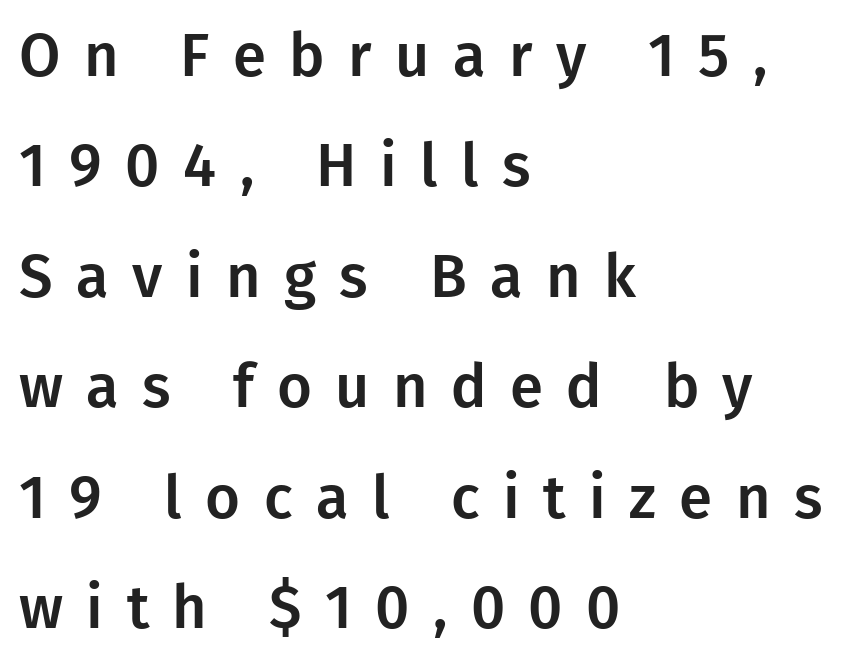
{"serif": "no", "italic": "no", "width": "normal", "stroke_contrast": "low", "x_height": "medium", "monospaced": "no", "underline": "no", "align": "left", "line_spacing_ratio": 1.84, "letter_spacing": "wide", "letter_spacing_em": 0.39, "glyph_px": 60}
